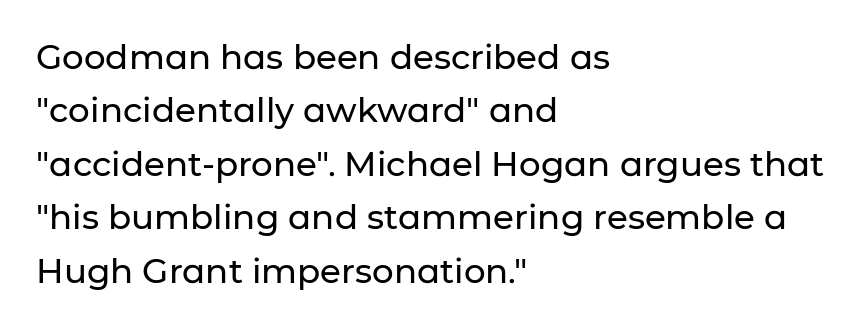
The image shows 34 px sans-serif type, upright; set left-aligned, normal line spacing (1.57x), normal letter spacing, not underlined; low stroke contrast and a medium x-height.
